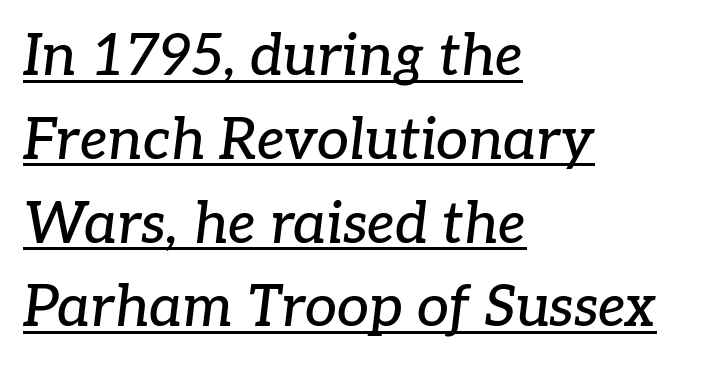
Characters follow at the spacing the type designer built in. To sum up the face: it has serifs. Quick note: italic. If you measured baseline to baseline, you'd find a middling distance. Typeset ragged right — the left edge is the straight one. This sample has the flowing, uneven cadence of proportional lettering.
